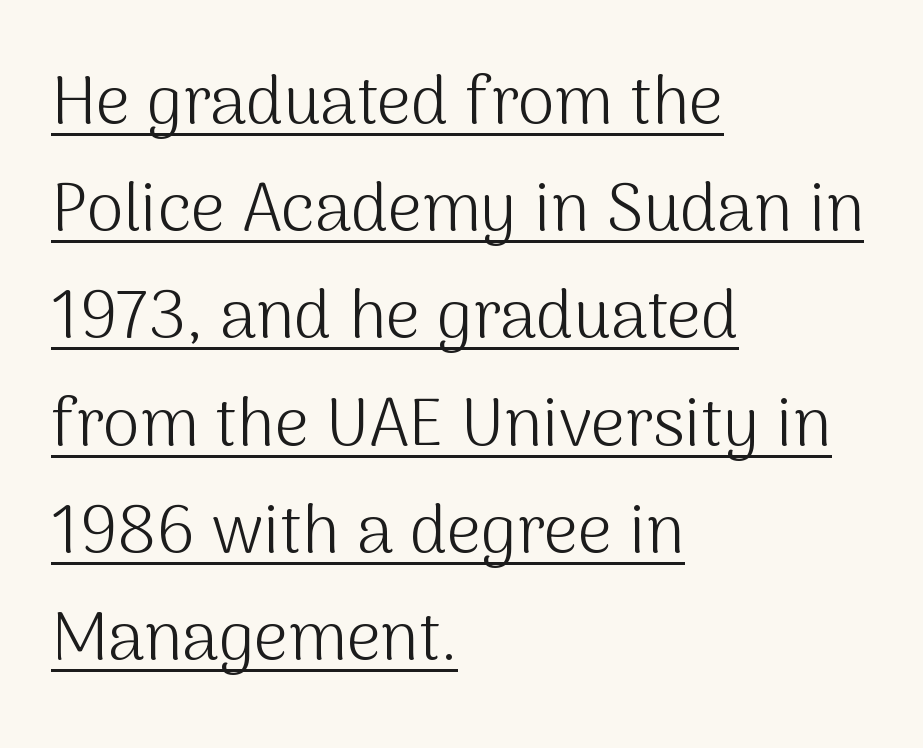
The axis of the letterforms is exactly vertical. Alignment: flush left. The sample's only ornament is a line tracing under the words. Look at the bottom of the vertical strokes: they stop flat, with no serifs. Character widths vary here, with narrow letters taking less room than wide ones. Interline gaps are of average width in this sample.
